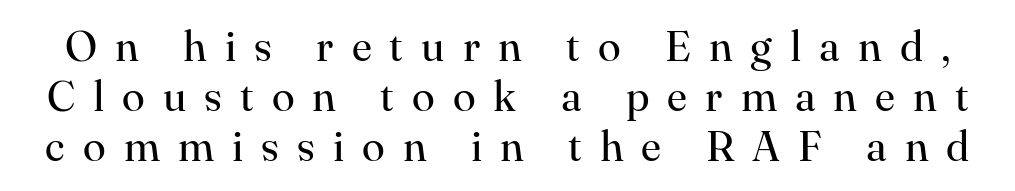
Q: Is the text bold? A: No.
Q: Is the text italic (slanted)? A: No, it is upright.
Q: Is the typeface a serif or a sans-serif typeface? A: Serif.
Q: Is the text underlined? A: No.
Q: Is the spacing between letters normal or unusually wide? A: Unusually wide.
Q: Width (condensed, normal, or wide)? A: Normal.
Q: Stroke contrast? A: High.
Q: x-height? A: Small.
Q: Monospaced? A: No.
